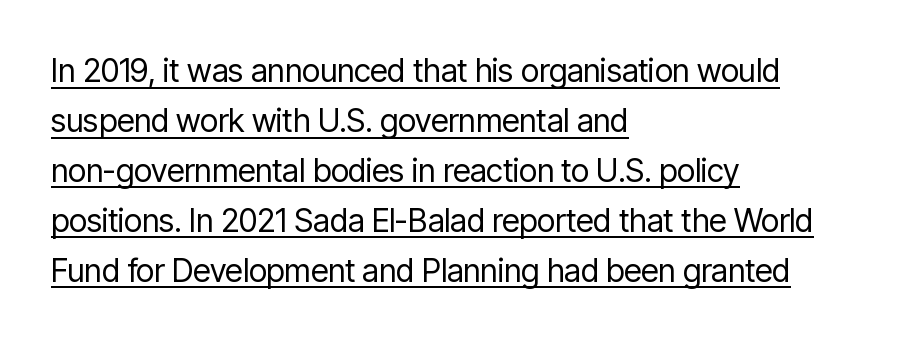
Q: Is the text bold? A: No.
Q: Is the text italic (slanted)? A: No, it is upright.
Q: Is the typeface a serif or a sans-serif typeface? A: Sans-serif.
Q: Is the text underlined? A: Yes.
Q: How is the paragraph aligned? A: Left-aligned.
Q: Is the spacing between letters normal or unusually wide? A: Normal.
Q: Is the spacing between lines tight, normal or loose? A: Normal.
Q: Width (condensed, normal, or wide)? A: Condensed.
Q: Stroke contrast? A: Low.
Q: x-height? A: Medium.
Q: Monospaced? A: No.
